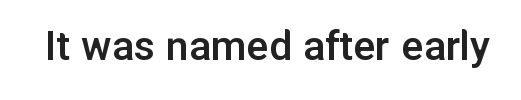
Q: Is the text bold? A: Semi-bold.
Q: Is the text italic (slanted)? A: No, it is upright.
Q: Is the typeface a serif or a sans-serif typeface? A: Sans-serif.
Q: Is the text underlined? A: No.
Q: Is the spacing between letters normal or unusually wide? A: Normal.
Q: Width (condensed, normal, or wide)? A: Normal.
Q: Stroke contrast? A: Low.
Q: x-height? A: Medium.
Q: Monospaced? A: No.
